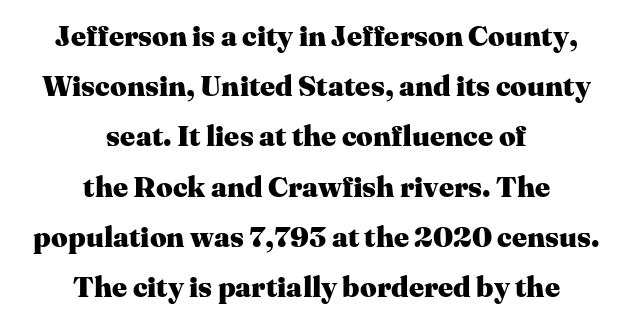
{"serif": "yes", "italic": "no", "bold": "yes", "weight": "heavy", "width": "normal", "stroke_contrast": "medium", "x_height": "medium", "monospaced": "no", "underline": "no", "align": "center", "line_spacing_ratio": 1.73, "letter_spacing": "normal", "letter_spacing_em": 0.0, "glyph_px": 29}
